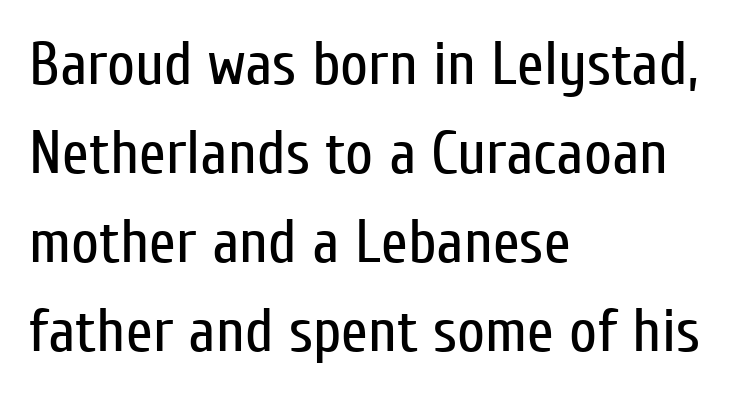
The image shows 61 px regular-weight, condensed sans-serif type, upright; set left-aligned, normal line spacing (1.46x), normal letter spacing, not underlined; low stroke contrast and a medium x-height.
